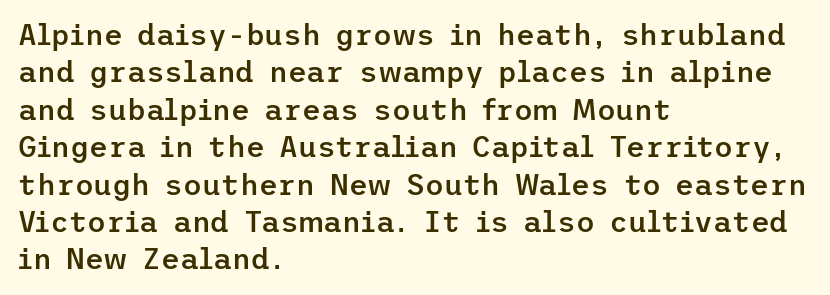
The image shows 29 px semibold sans-serif type, upright; set left-aligned, normal line spacing (1.29x), normal letter spacing, not underlined; low stroke contrast and a medium x-height.
